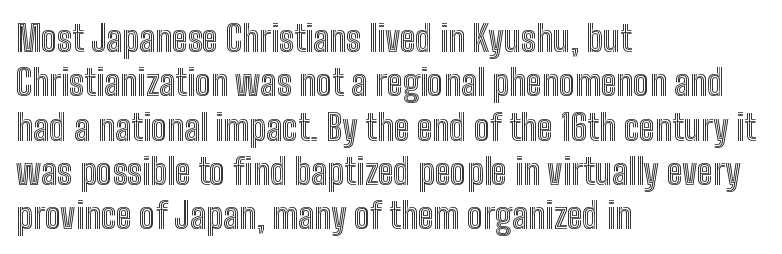
The image shows 36 px condensed type, upright; set left-aligned, line spacing 1.23x, normal letter spacing, not underlined; a medium x-height.
